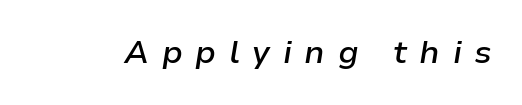
{"italic": "yes", "lean": "right", "slant_degrees": 9, "bold": "semi", "weight": "semibold", "width": "normal", "stroke_contrast": "low", "x_height": "medium", "monospaced": "no", "underline": "no", "letter_spacing": "wide", "letter_spacing_em": 0.39, "glyph_px": 32}
